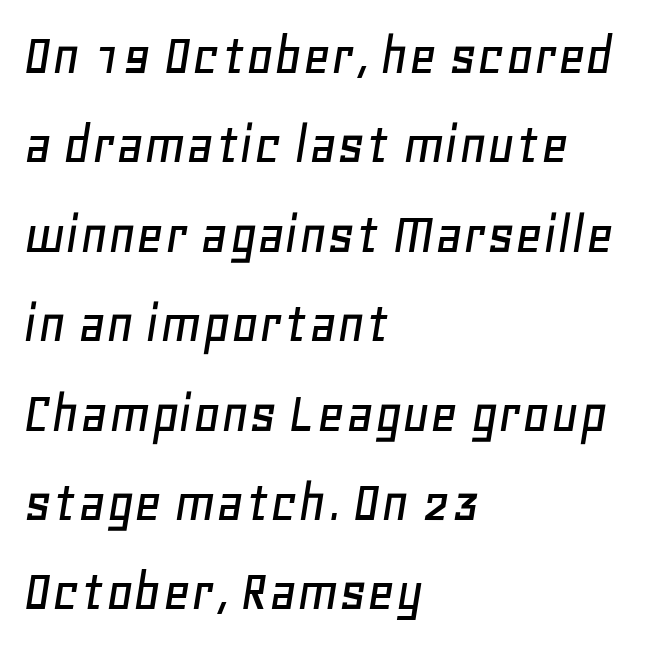
Q: Is the text italic (slanted)? A: Yes, it leans right by about 11 degrees.
Q: Is the text underlined? A: No.
Q: How is the paragraph aligned? A: Left-aligned.
Q: Is the spacing between letters normal or unusually wide? A: Normal.
Q: Is the spacing between lines tight, normal or loose? A: Normal.
Q: Width (condensed, normal, or wide)? A: Normal.
Q: Stroke contrast? A: Low.
Q: x-height? A: Large.
Q: Monospaced? A: No.
